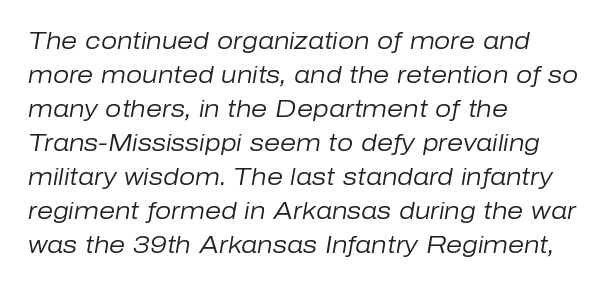
Descender tails drop into unmarked territory. Compared with a centered layout, this one pins lines to the left instead. The glyphs look as if they've been sheared to an angle. Horizontal bands of white between lines are of average thickness.
